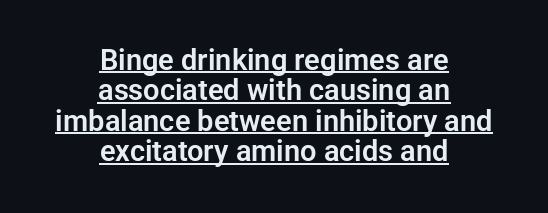
Quick note: underline on. These lines are rendered in a variable-pitch font. Notice how descenders almost collide with the ascenders below — that's tight leading. Are there feet on the stems? There aren't — it's a sans. Standard letterfit; no display-style spreading of the glyphs. This rendering uses center alignment, leaving both contours irregular but symmetric.
